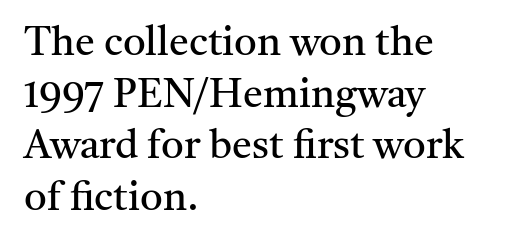
{"serif": "yes", "italic": "no", "bold": "no", "weight": "regular", "width": "normal", "stroke_contrast": "medium", "x_height": "medium", "monospaced": "no", "underline": "no", "align": "left", "line_spacing": "normal", "line_spacing_ratio": 1.29, "letter_spacing": "normal", "letter_spacing_em": 0.0, "glyph_px": 40}
